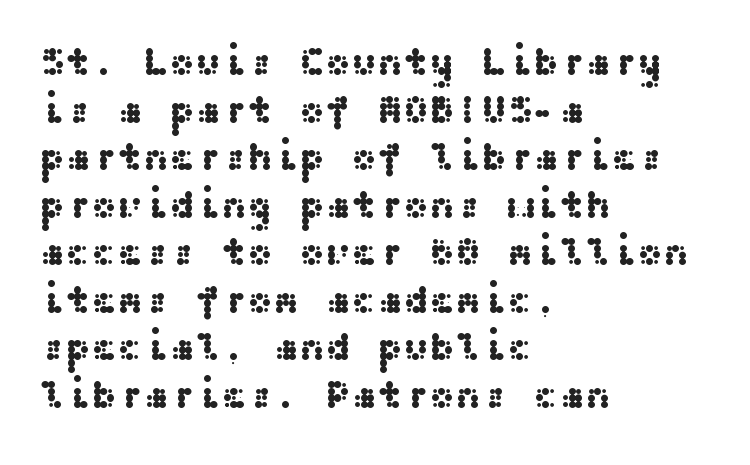
Notice how the passage keeps a crisp vertical edge on the left only. Does the lettering tilt? It doesn't — this is upright. Nobody touched the tracking dial on this one. The words here are not underlined. The passage shown is typeset with a sans-serif family.
